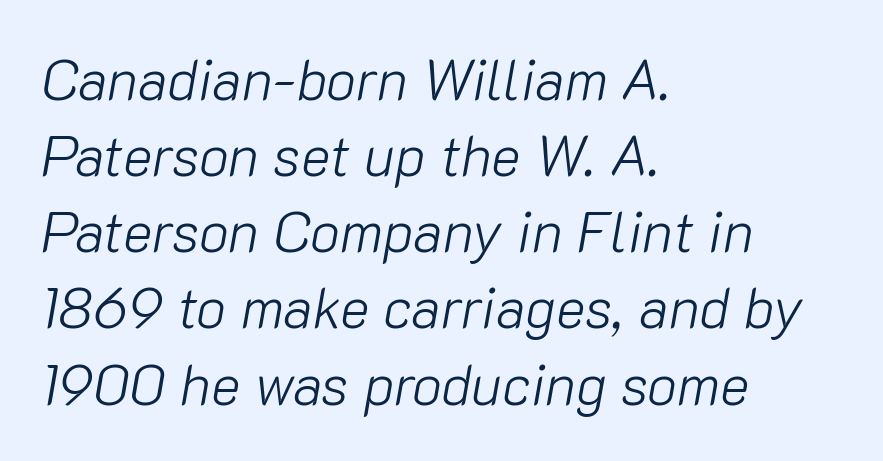
Q: Is the text bold? A: No.
Q: Is the text italic (slanted)? A: Yes, it leans right by about 10 degrees.
Q: Is the text underlined? A: No.
Q: How is the paragraph aligned? A: Left-aligned.
Q: Is the spacing between letters normal or unusually wide? A: Normal.
Q: Is the spacing between lines tight, normal or loose? A: Normal.
Q: Width (condensed, normal, or wide)? A: Normal.
Q: Stroke contrast? A: Low.
Q: x-height? A: Medium.
Q: Monospaced? A: No.
